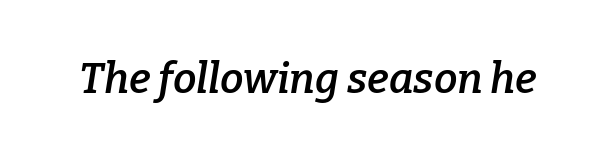
Q: Is the text bold? A: Semi-bold.
Q: Is the text italic (slanted)? A: Yes, it leans right by about 9 degrees.
Q: Is the typeface a serif or a sans-serif typeface? A: Serif.
Q: Is the text underlined? A: No.
Q: Is the spacing between letters normal or unusually wide? A: Normal.
Q: Width (condensed, normal, or wide)? A: Normal.
Q: Stroke contrast? A: Low.
Q: x-height? A: Medium.
Q: Monospaced? A: No.
